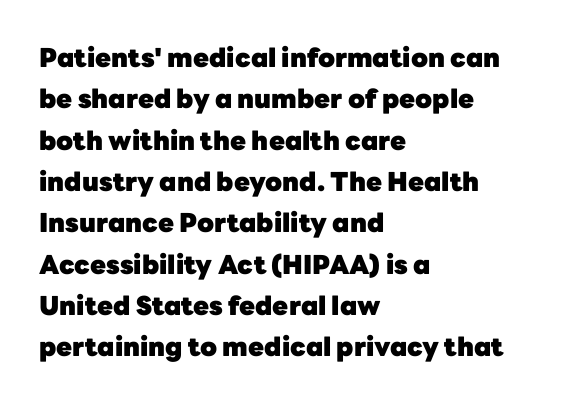
{"italic": "no", "bold": "yes", "underline": "no", "align": "left", "line_spacing": "normal", "line_spacing_ratio": 1.59, "letter_spacing": "normal", "letter_spacing_em": 0.0, "glyph_px": 26}
